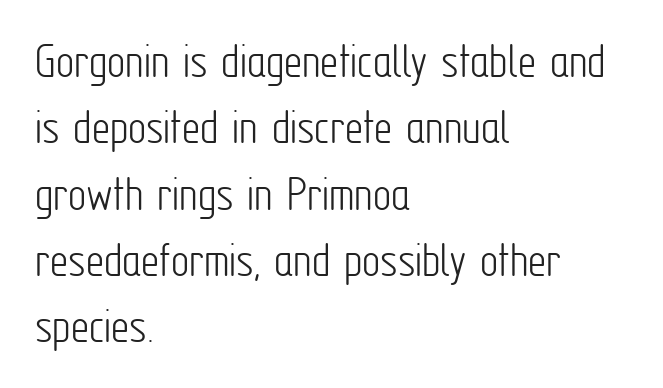
{"serif": "no", "italic": "no", "bold": "no", "weight": "light", "width": "condensed", "stroke_contrast": "low", "x_height": "medium", "monospaced": "no", "underline": "no", "align": "left", "line_spacing": "normal", "line_spacing_ratio": 1.3, "letter_spacing": "normal", "letter_spacing_em": 0.0, "glyph_px": 51}
